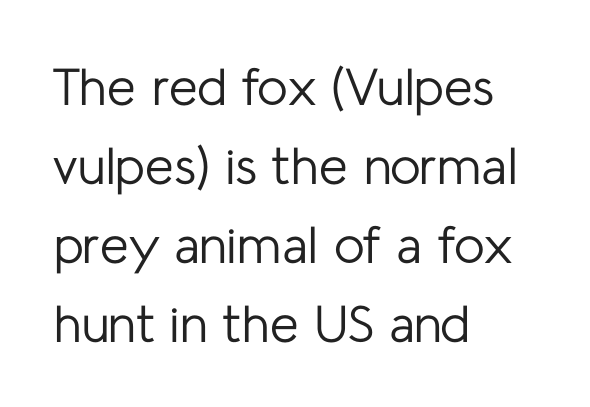
The image shows 52 px regular-weight sans-serif type, upright; set left-aligned, normal line spacing (1.52x), normal letter spacing, not underlined; low stroke contrast and a medium x-height.
